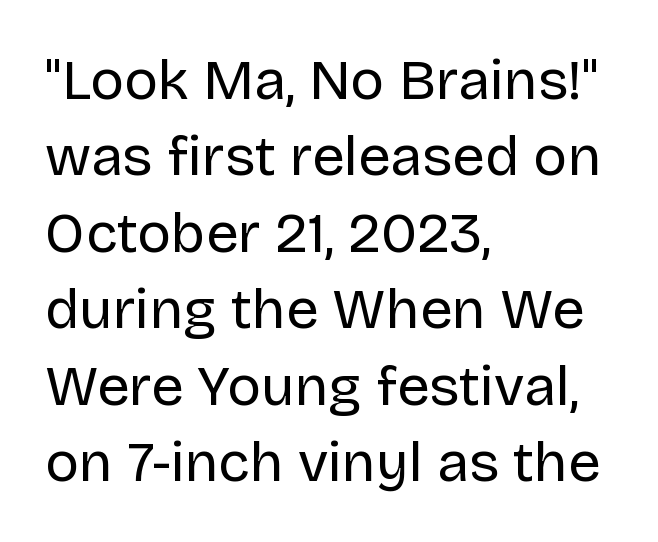
{"serif": "no", "italic": "no", "bold": "no", "weight": "regular", "width": "normal", "stroke_contrast": "low", "x_height": "large", "monospaced": "no", "underline": "no", "align": "left", "line_spacing": "normal", "line_spacing_ratio": 1.34, "letter_spacing": "normal", "letter_spacing_em": 0.0, "glyph_px": 57}
